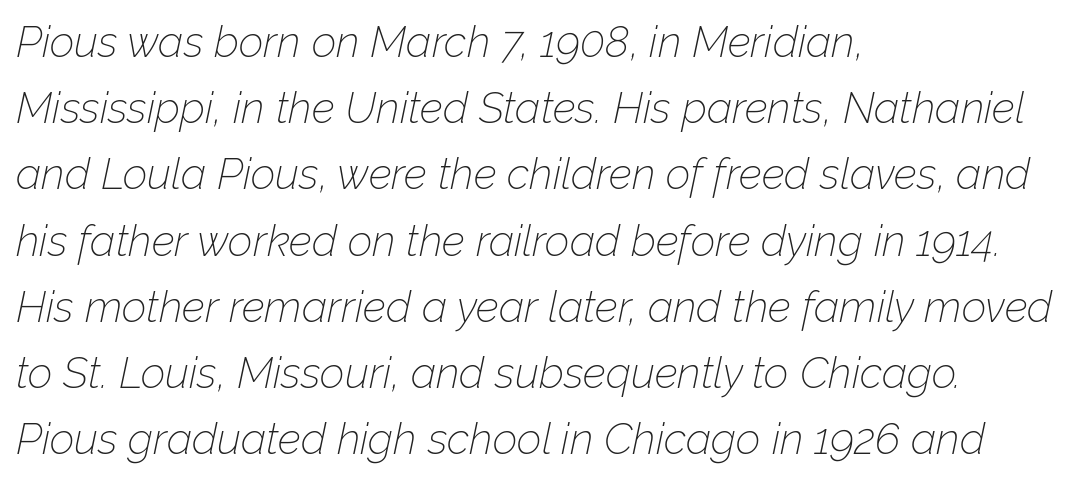
This sample has the flowing, uneven cadence of proportional lettering. A quiet, ordinary-to-light weight characterises the typeface. The setting favours the left margin, as ordinary paragraphs usually do. Every character sits at an angle, as italics do. The passage shown is not underscored anywhere.
